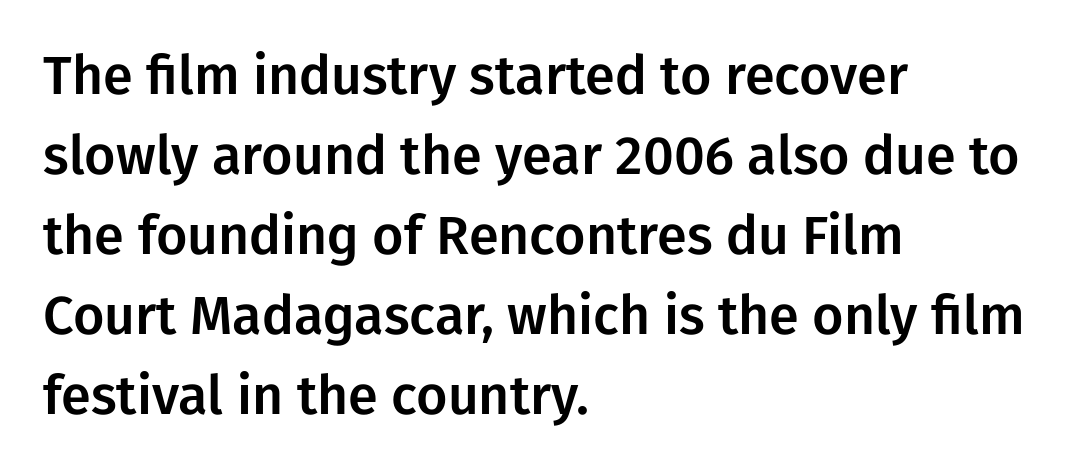
Q: Is the text italic (slanted)? A: No, it is upright.
Q: Is the typeface a serif or a sans-serif typeface? A: Sans-serif.
Q: Is the text underlined? A: No.
Q: How is the paragraph aligned? A: Left-aligned.
Q: Is the spacing between letters normal or unusually wide? A: Normal.
Q: Is the spacing between lines tight, normal or loose? A: Normal.
Q: Width (condensed, normal, or wide)? A: Normal.
Q: Stroke contrast? A: Low.
Q: x-height? A: Medium.
Q: Monospaced? A: No.
